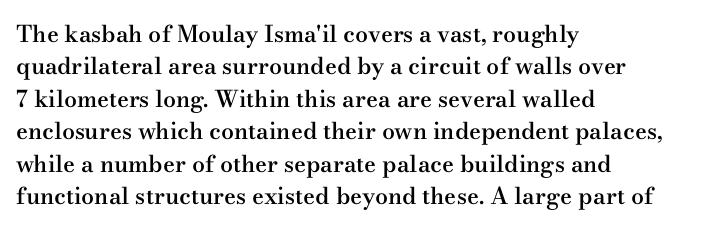
Q: Is the text bold? A: Semi-bold.
Q: Is the text italic (slanted)? A: No, it is upright.
Q: Is the text underlined? A: No.
Q: How is the paragraph aligned? A: Left-aligned.
Q: Is the spacing between letters normal or unusually wide? A: Normal.
Q: Is the spacing between lines tight, normal or loose? A: Normal.
